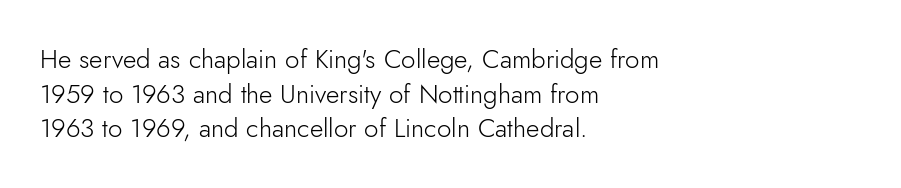
{"italic": "no", "bold": "no", "underline": "no", "align": "left", "line_spacing": "normal", "line_spacing_ratio": 1.33, "letter_spacing": "normal", "letter_spacing_em": 0.0, "glyph_px": 26}
